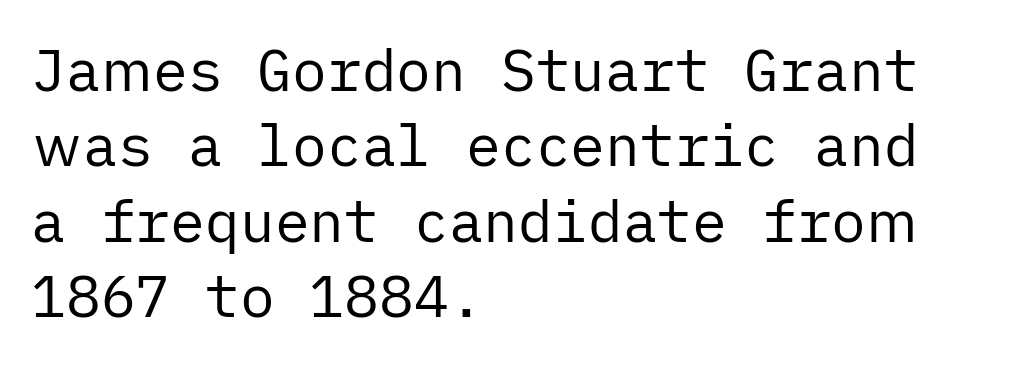
Q: Is the text bold? A: No.
Q: Is the text italic (slanted)? A: No, it is upright.
Q: Is the typeface a serif or a sans-serif typeface? A: Sans-serif.
Q: Is the text underlined? A: No.
Q: How is the paragraph aligned? A: Left-aligned.
Q: Is the spacing between letters normal or unusually wide? A: Normal.
Q: Is the spacing between lines tight, normal or loose? A: Normal.
Q: Width (condensed, normal, or wide)? A: Normal.
Q: Stroke contrast? A: Low.
Q: x-height? A: Medium.
